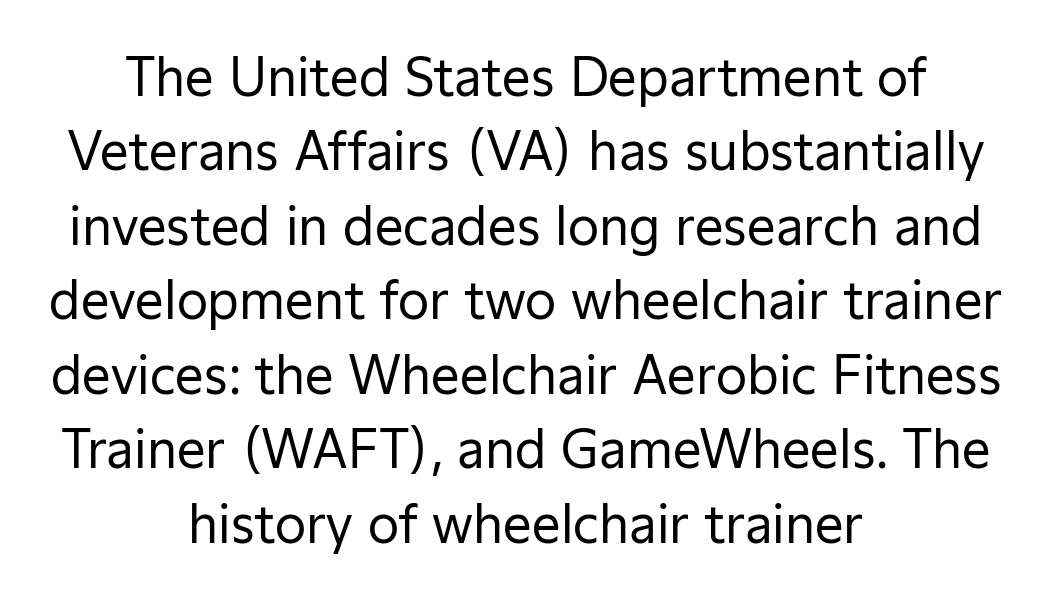
Quick note: underline off. Every character sits straight up, as roman type does. Teacher's note: observe the equal gaps on both sides — that is centered alignment. The rendering uses a moderate line-height, typical for paragraphs. Weight: in the light-to-regular range.
